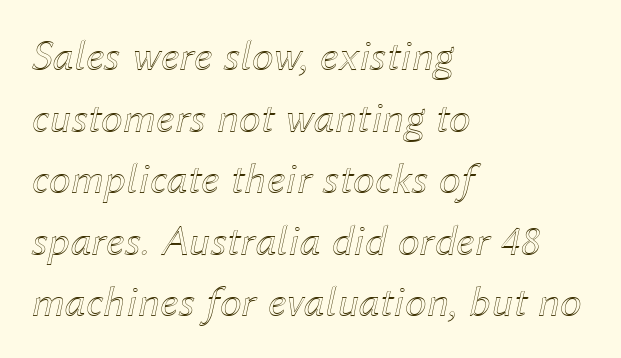
All the whitespace from short lines collects on the right. A bare baseline throughout the passage. Summary of vertical rhythm: regular, with standard interline spacing. The specimen reads as italic at a glance.
